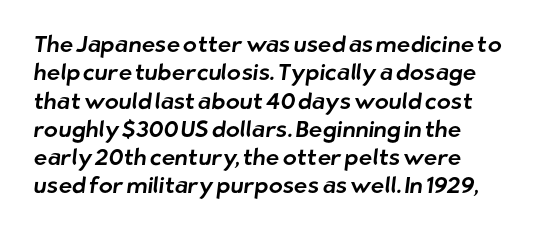
{"underline": "no", "align": "left", "line_spacing_ratio": 1.23, "letter_spacing": "normal", "letter_spacing_em": 0.0, "glyph_px": 23}
